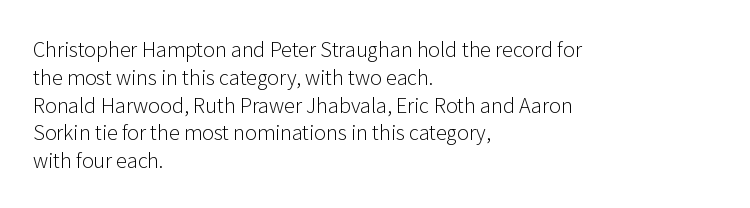
Nothing heavy about these letters — not bold at all. Compared with a centered layout, this one pins lines to the left instead. Spacing between characters is what you'd get straight out of the box. Posture: vertical. Anything drawn beneath the words? Only blank space.
